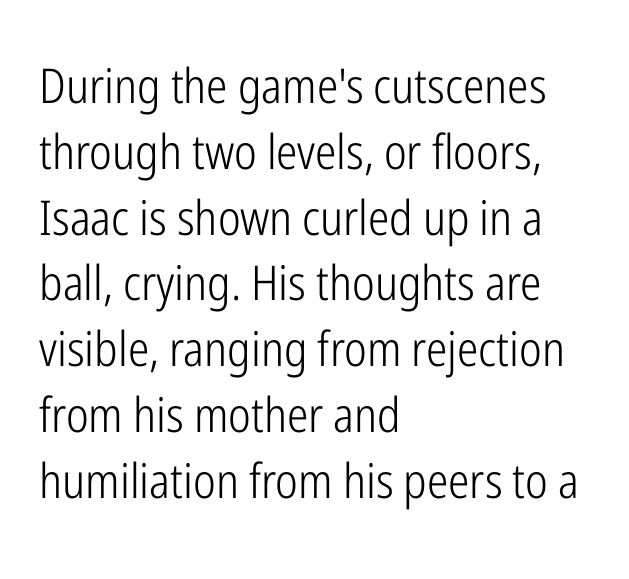
Q: Is the text bold? A: No.
Q: Is the text italic (slanted)? A: No, it is upright.
Q: Is the typeface a serif or a sans-serif typeface? A: Sans-serif.
Q: Is the text underlined? A: No.
Q: How is the paragraph aligned? A: Left-aligned.
Q: Is the spacing between letters normal or unusually wide? A: Normal.
Q: Is the spacing between lines tight, normal or loose? A: Normal.
Q: Width (condensed, normal, or wide)? A: Condensed.
Q: Stroke contrast? A: Low.
Q: x-height? A: Medium.
Q: Monospaced? A: No.
